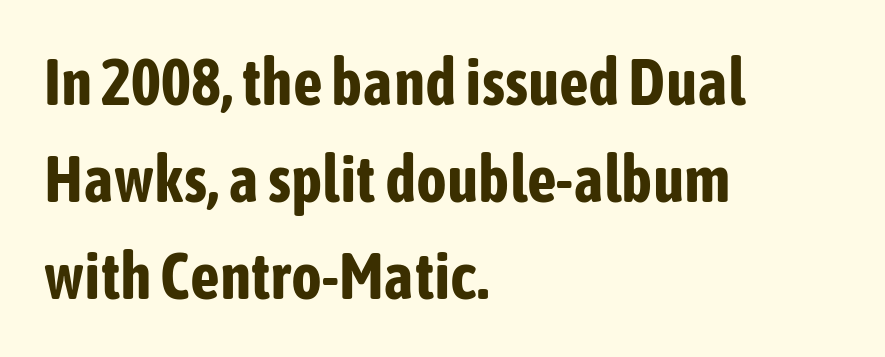
Q: Is the text bold? A: Yes.
Q: Is the text italic (slanted)? A: No, it is upright.
Q: Is the typeface a serif or a sans-serif typeface? A: Sans-serif.
Q: Is the text underlined? A: No.
Q: How is the paragraph aligned? A: Left-aligned.
Q: Is the spacing between letters normal or unusually wide? A: Normal.
Q: Is the spacing between lines tight, normal or loose? A: Normal.
Q: Width (condensed, normal, or wide)? A: Condensed.
Q: Stroke contrast? A: Low.
Q: x-height? A: Medium.
Q: Monospaced? A: No.
